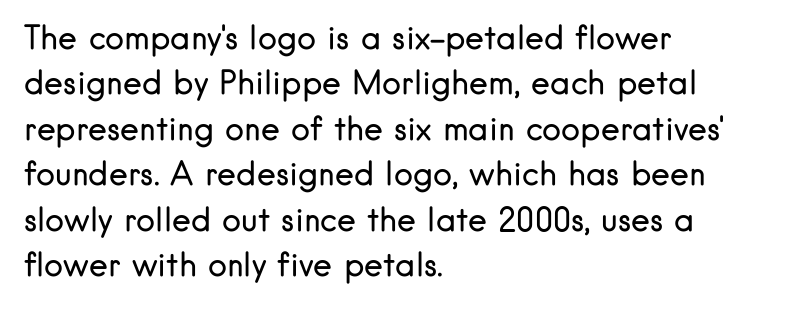
{"serif": "no", "italic": "no", "bold": "no", "weight": "regular", "width": "normal", "stroke_contrast": "low", "x_height": "small", "monospaced": "no", "underline": "no", "align": "left", "line_spacing": "normal", "line_spacing_ratio": 1.42, "letter_spacing": "normal", "letter_spacing_em": 0.0, "glyph_px": 32}
